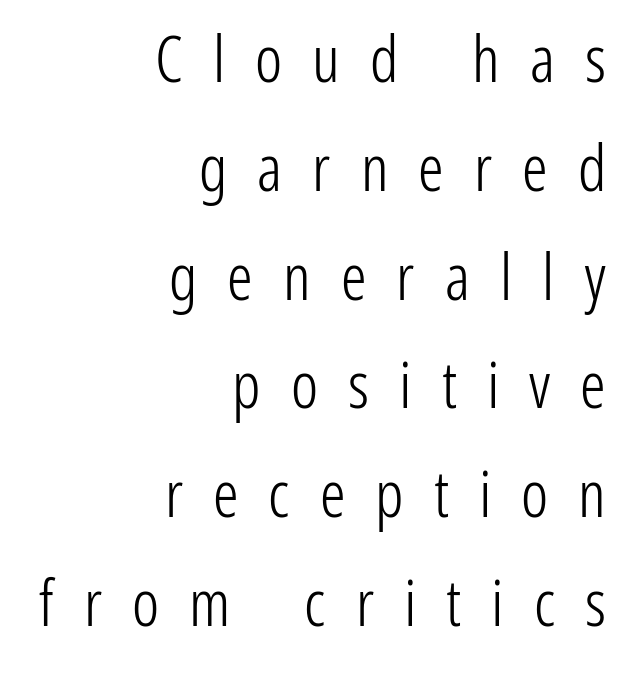
Q: Is the text bold? A: No.
Q: Is the text italic (slanted)? A: No, it is upright.
Q: Is the typeface a serif or a sans-serif typeface? A: Sans-serif.
Q: Is the text underlined? A: No.
Q: How is the paragraph aligned? A: Right-aligned.
Q: Is the spacing between letters normal or unusually wide? A: Unusually wide.
Q: Is the spacing between lines tight, normal or loose? A: Normal.
Q: Width (condensed, normal, or wide)? A: Condensed.
Q: Stroke contrast? A: Low.
Q: x-height? A: Medium.
Q: Monospaced? A: No.
